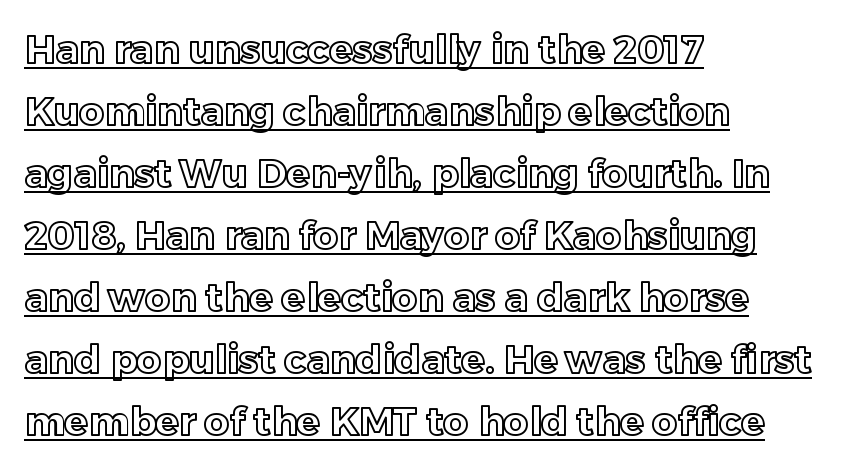
The image shows 39 px text type, upright; set left-aligned, normal line spacing (1.59x), normal letter spacing, underlined; a medium x-height.
